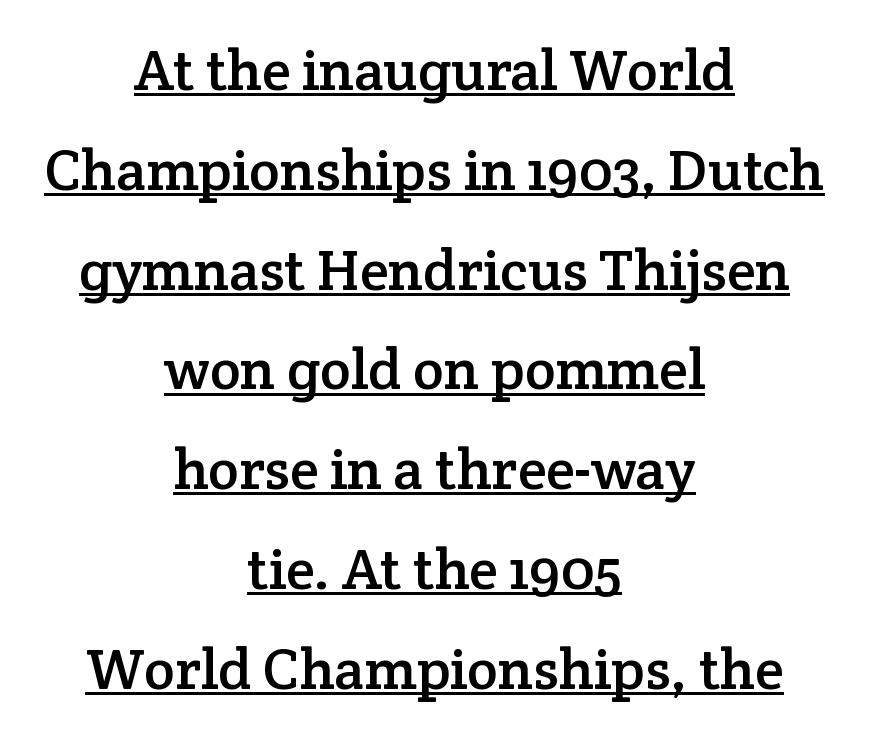
Which margin do the lines hug? Neither — every line sits in the middle. The rendering uses natural spacing where letterforms have individual widths. Check the space under the baseline: a stroke is drawn there. Honestly, the letter spacing is just normal — you wouldn't notice it. A typesetter would mark this as roman, not italic. I'd call this a serif setting — the letters wear small feet.
